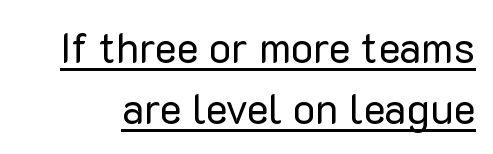
{"serif": "no", "italic": "no", "bold": "no", "weight": "regular", "width": "normal", "stroke_contrast": "low", "x_height": "medium", "monospaced": "no", "underline": "yes", "line_spacing": "normal", "line_spacing_ratio": 1.46, "letter_spacing": "normal", "letter_spacing_em": 0.0, "glyph_px": 42}
